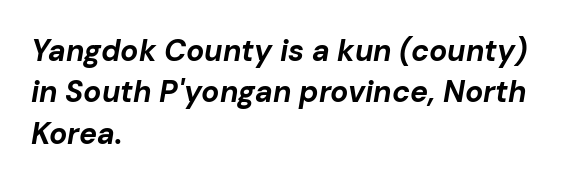
The image shows 30 px bold type, italic (leaning right); set left-aligned, normal line spacing (1.38x), normal letter spacing, not underlined; low stroke contrast and a medium x-height.
